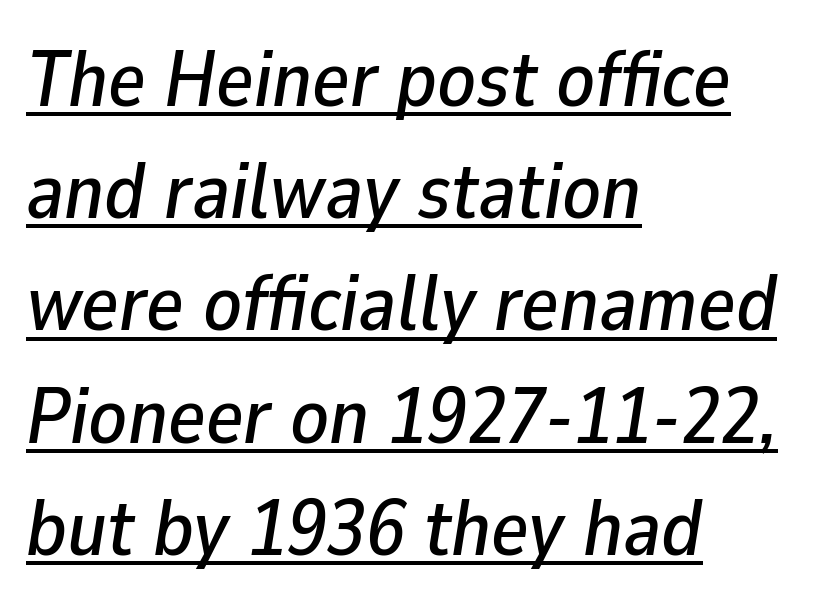
Line starts are locked; line ends wander. Italic? Definitely — the glyphs are oblique. Proportional: the letters do not fall into vertical columns. Vertical spacing — default.
